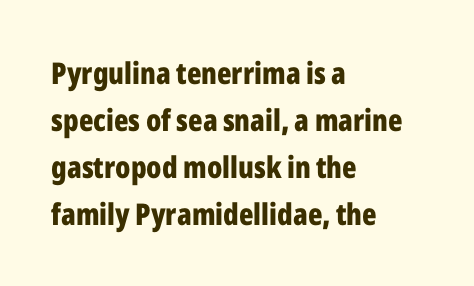
Proportional: the letters do not fall into vertical columns. Is there any slant? The stems are plumb. Examine the stroke ends and you'll find no serifs. Interline gaps are of average width in this sample. Leftover space on each line is placed entirely after the last word.
